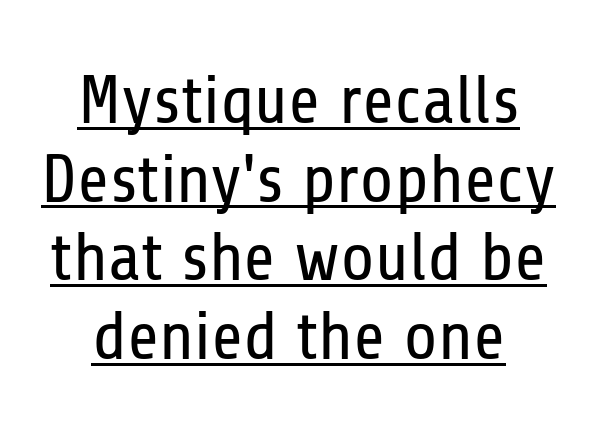
Q: Is the text bold? A: No.
Q: Is the text italic (slanted)? A: No, it is upright.
Q: Is the typeface a serif or a sans-serif typeface? A: Sans-serif.
Q: Is the text underlined? A: Yes.
Q: How is the paragraph aligned? A: Centered.
Q: Is the spacing between letters normal or unusually wide? A: Normal.
Q: Is the spacing between lines tight, normal or loose? A: Tight.
Q: Width (condensed, normal, or wide)? A: Condensed.
Q: Stroke contrast? A: Low.
Q: x-height? A: Medium.
Q: Monospaced? A: No.
